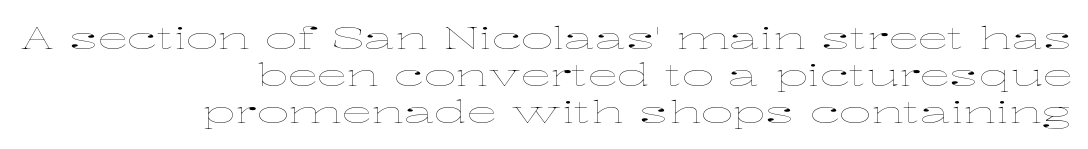
{"italic": "no", "bold": "no", "weight": "thin", "width": "wide", "stroke_contrast": "low", "x_height": "medium", "monospaced": "no", "underline": "no", "align": "right", "line_spacing_ratio": 1.19, "letter_spacing": "normal", "letter_spacing_em": 0.0, "glyph_px": 31}
